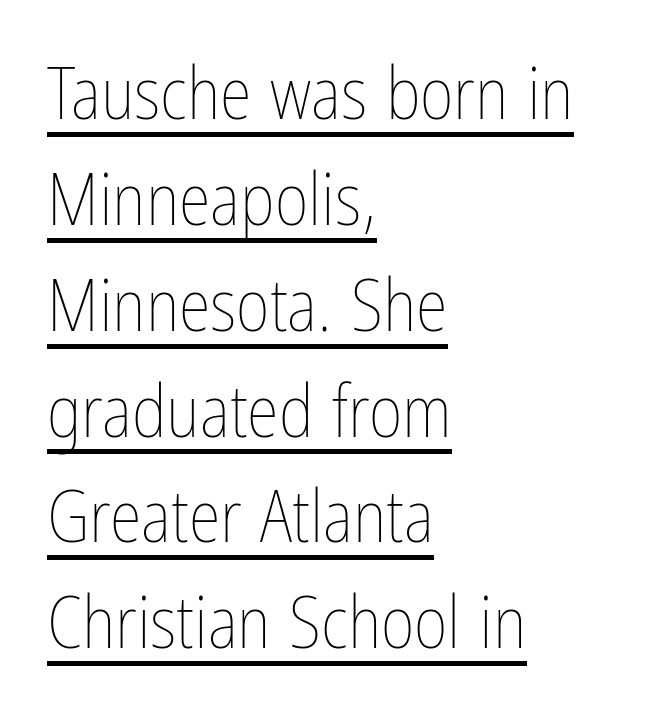
{"italic": "no", "bold": "no", "weight": "thin", "width": "condensed", "stroke_contrast": "low", "x_height": "medium", "monospaced": "no", "underline": "yes", "align": "left", "line_spacing": "normal", "line_spacing_ratio": 1.45, "letter_spacing": "normal", "letter_spacing_em": 0.0, "glyph_px": 73}
